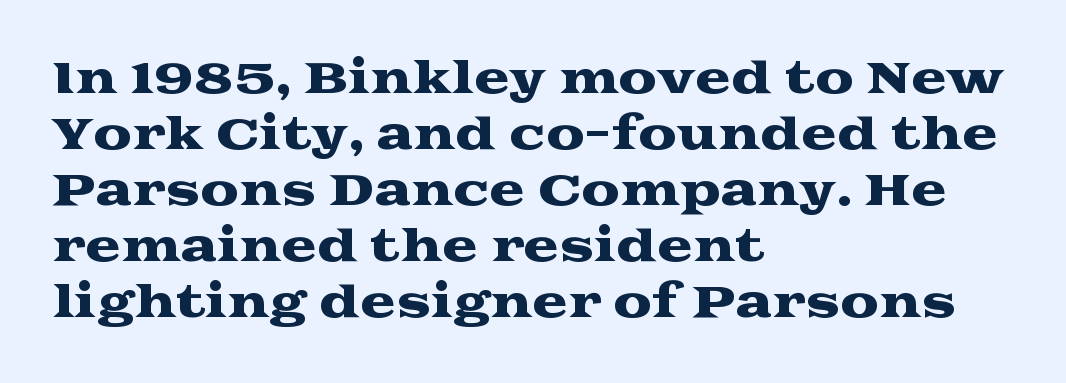
Q: Is the text italic (slanted)? A: No, it is upright.
Q: Is the typeface a serif or a sans-serif typeface? A: Serif.
Q: Is the text underlined? A: No.
Q: How is the paragraph aligned? A: Left-aligned.
Q: Is the spacing between letters normal or unusually wide? A: Normal.
Q: Is the spacing between lines tight, normal or loose? A: Normal.
Q: Width (condensed, normal, or wide)? A: Wide.
Q: Stroke contrast? A: Medium.
Q: x-height? A: Medium.
Q: Monospaced? A: No.
